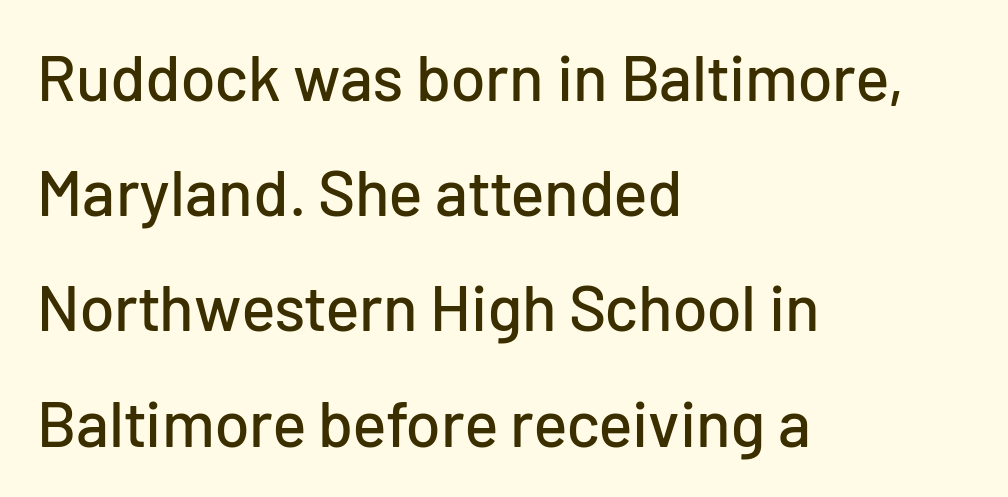
Q: Is the text italic (slanted)? A: No, it is upright.
Q: Is the typeface a serif or a sans-serif typeface? A: Sans-serif.
Q: Is the text underlined? A: No.
Q: How is the paragraph aligned? A: Left-aligned.
Q: Is the spacing between letters normal or unusually wide? A: Normal.
Q: Width (condensed, normal, or wide)? A: Normal.
Q: Stroke contrast? A: Low.
Q: x-height? A: Medium.
Q: Monospaced? A: No.
